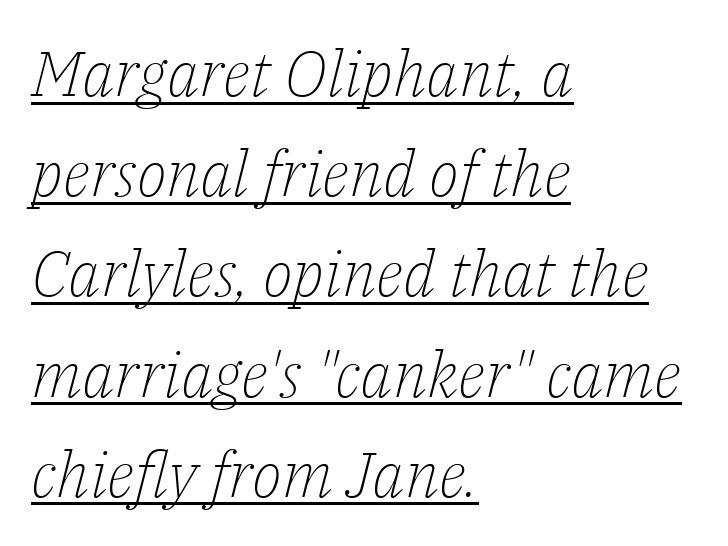
The letterforms sit at book weight or below. Compared with ordinary roman type, these characters are visibly tilted. A rule runs beneath these lines of type. The line texture is even and compact thanks to regular tracking. Each letter keeps its own natural width here, so spacing adapts to shape. This rendering uses left alignment, leaving the right contour irregular.
